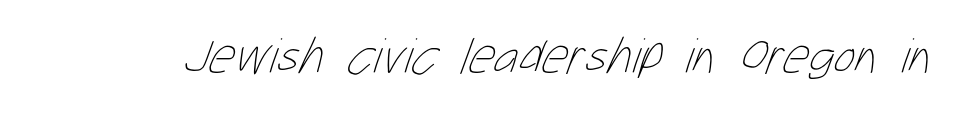
{"bold": "no", "weight": "thin", "width": "condensed", "stroke_contrast": "low", "x_height": "medium", "monospaced": "no", "underline": "no", "letter_spacing": "normal", "letter_spacing_em": 0.0, "glyph_px": 51}
